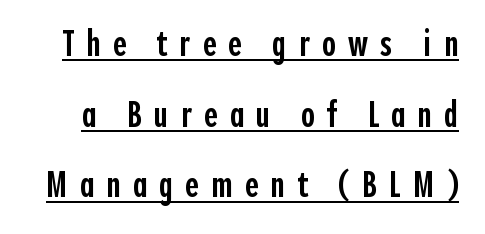
The passage shown is typeset with a sans-serif family. Ascenders rise straight up at ninety degrees. Notice the wide empty band between every row — that's loose leading. Typesetter's note: demi weight, one step under bold. Character widths vary here, with narrow letters taking less room than wide ones.
